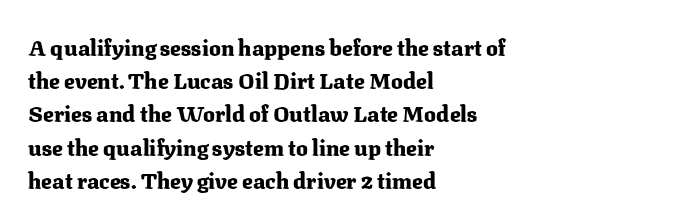
The image shows 22 px bold type, upright; set left-aligned, normal line spacing (1.51x), normal letter spacing, not underlined.
